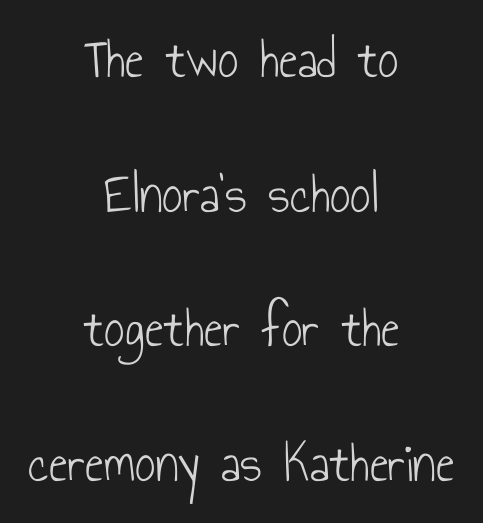
The compositor balanced each line on the midline. Stroke mass is kept to a normal reading level or below. The rendering uses natural spacing where letterforms have individual widths. You can tell from the bare stems that sans-serif type was used. In terms of letterspacing, this is plain default setting.
